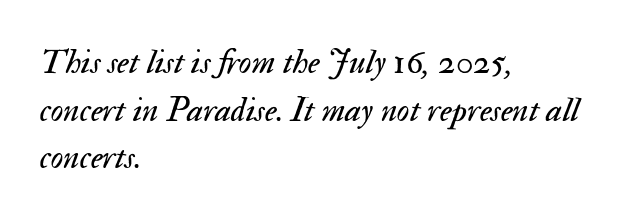
{"italic": "yes", "lean": "right", "slant_degrees": 17, "bold": "no", "weight": "regular", "width": "normal", "stroke_contrast": "medium", "x_height": "small", "monospaced": "no", "underline": "no", "align": "left", "line_spacing": "normal", "line_spacing_ratio": 1.36, "letter_spacing": "normal", "letter_spacing_em": 0.0, "glyph_px": 35}
